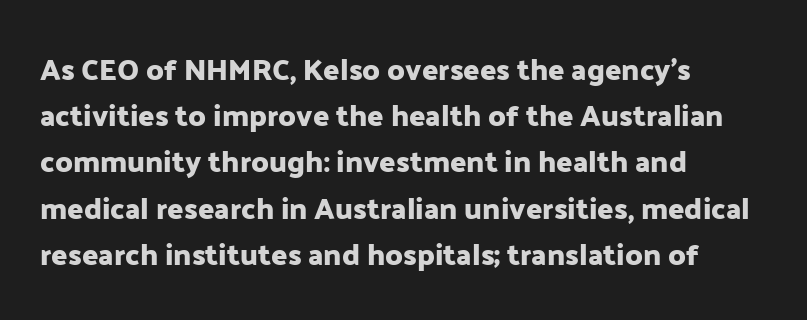
Q: Is the text italic (slanted)? A: No, it is upright.
Q: Is the typeface a serif or a sans-serif typeface? A: Sans-serif.
Q: Is the text underlined? A: No.
Q: How is the paragraph aligned? A: Left-aligned.
Q: Is the spacing between letters normal or unusually wide? A: Normal.
Q: Is the spacing between lines tight, normal or loose? A: Normal.
Q: Width (condensed, normal, or wide)? A: Normal.
Q: Stroke contrast? A: Low.
Q: x-height? A: Medium.
Q: Monospaced? A: No.
